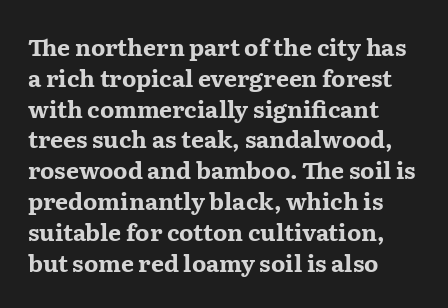
The image shows 23 px bold type, upright; set left-aligned, normal line spacing (1.34x), normal letter spacing, not underlined.
